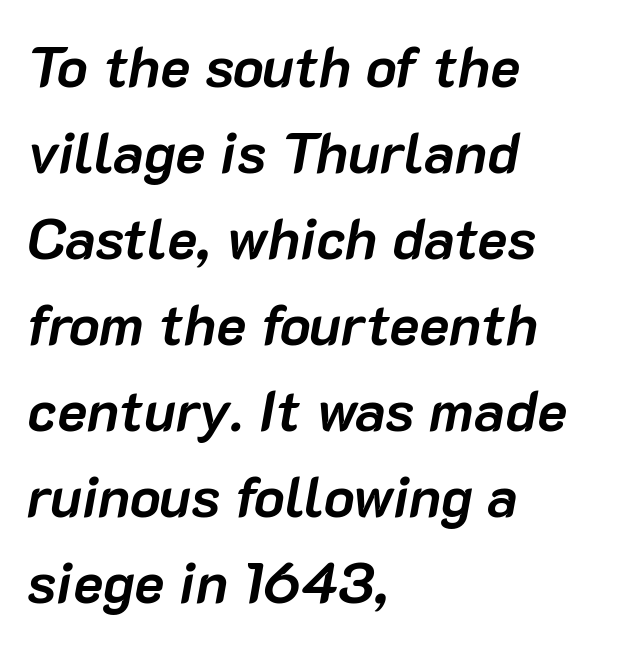
The image shows 57 px semibold type, italic (leaning right); set left-aligned, normal line spacing (1.51x), normal letter spacing, not underlined; low stroke contrast and a medium x-height.
